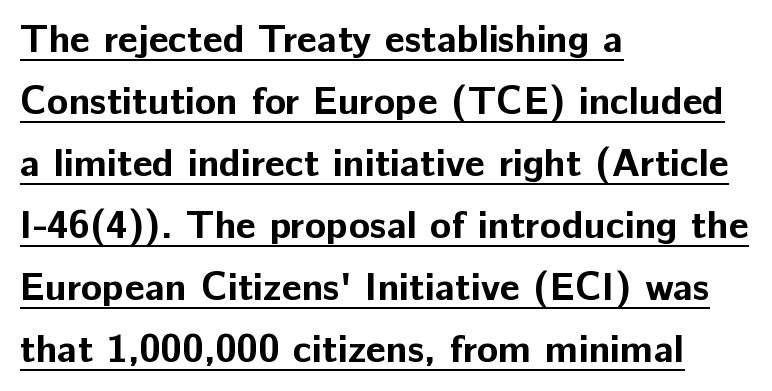
The image shows 39 px bold sans-serif type, upright; set left-aligned, normal line spacing (1.59x), normal letter spacing, underlined; low stroke contrast and a medium x-height.
